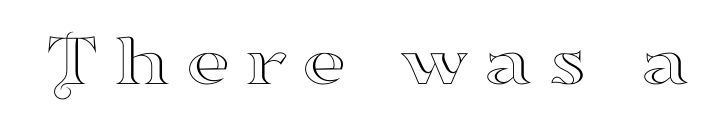
Q: Is the text italic (slanted)? A: No, it is upright.
Q: Is the typeface a serif or a sans-serif typeface? A: Serif.
Q: Is the text underlined? A: No.
Q: Width (condensed, normal, or wide)? A: Wide.
Q: Stroke contrast? A: High.
Q: x-height? A: Small.
Q: Monospaced? A: No.
